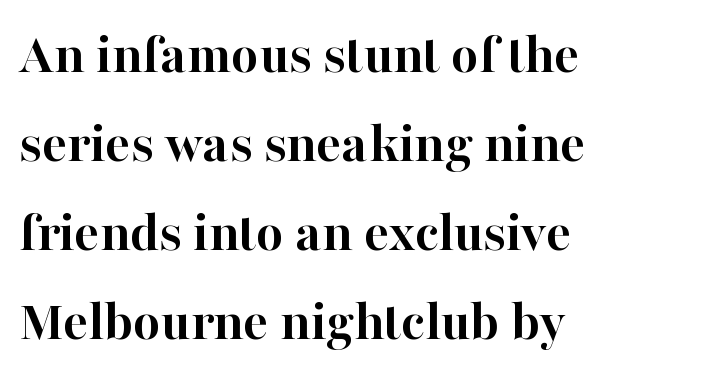
Q: Is the text bold? A: Yes.
Q: Is the text italic (slanted)? A: No, it is upright.
Q: Is the typeface a serif or a sans-serif typeface? A: Serif.
Q: Is the text underlined? A: No.
Q: How is the paragraph aligned? A: Left-aligned.
Q: Is the spacing between letters normal or unusually wide? A: Normal.
Q: Is the spacing between lines tight, normal or loose? A: Normal.
Q: Width (condensed, normal, or wide)? A: Normal.
Q: Stroke contrast? A: High.
Q: x-height? A: Medium.
Q: Monospaced? A: No.
